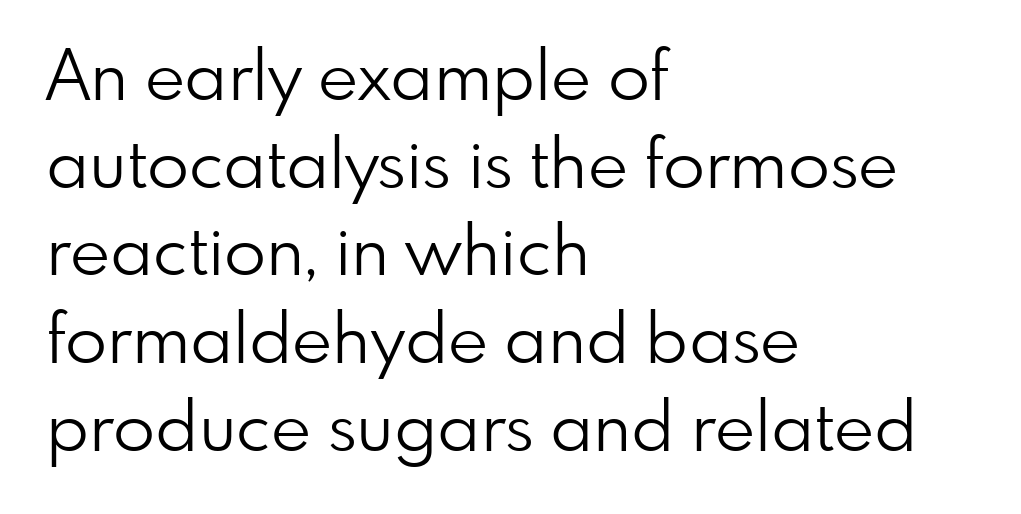
Q: Is the text bold? A: No.
Q: Is the text italic (slanted)? A: No, it is upright.
Q: Is the typeface a serif or a sans-serif typeface? A: Sans-serif.
Q: Is the text underlined? A: No.
Q: How is the paragraph aligned? A: Left-aligned.
Q: Is the spacing between letters normal or unusually wide? A: Normal.
Q: Is the spacing between lines tight, normal or loose? A: Normal.
Q: Width (condensed, normal, or wide)? A: Normal.
Q: Stroke contrast? A: Low.
Q: x-height? A: Small.
Q: Monospaced? A: No.
